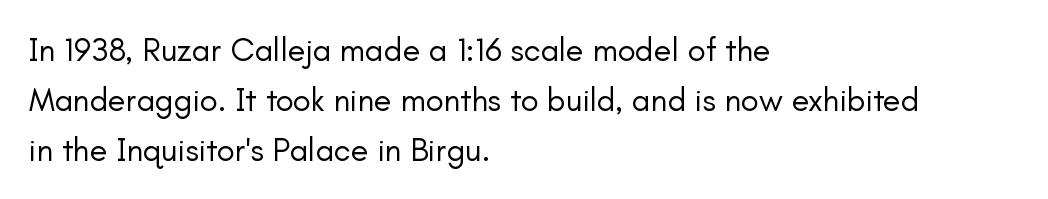
Q: Is the text bold? A: No.
Q: Is the text italic (slanted)? A: No, it is upright.
Q: Is the typeface a serif or a sans-serif typeface? A: Sans-serif.
Q: Is the text underlined? A: No.
Q: How is the paragraph aligned? A: Left-aligned.
Q: Is the spacing between letters normal or unusually wide? A: Normal.
Q: Is the spacing between lines tight, normal or loose? A: Normal.
Q: Width (condensed, normal, or wide)? A: Normal.
Q: Stroke contrast? A: Low.
Q: x-height? A: Small.
Q: Monospaced? A: No.
